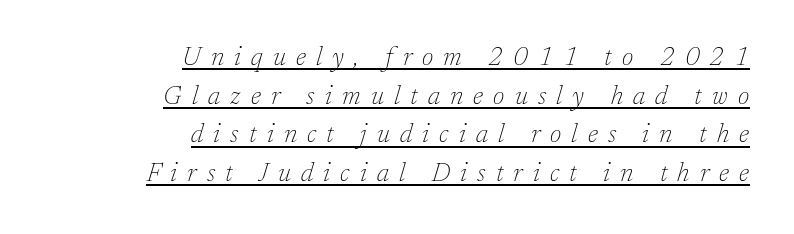
This block has exactly the height ordinary leading produces. Every row of glyphs terminates at an identical x-position on the right. When letters slant like this, we call the style italic. Weight: regular or lighter.
